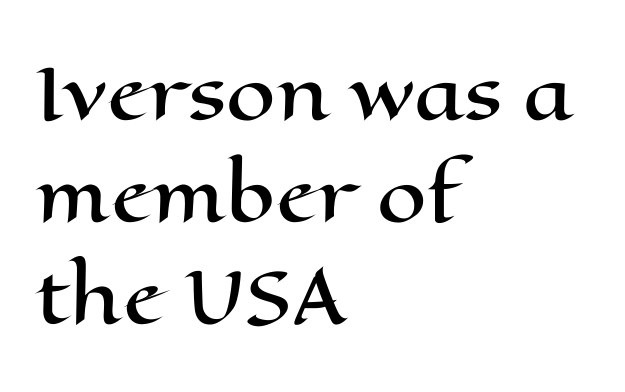
The image shows 71 px wide type, upright; set left-aligned, normal line spacing (1.44x), normal letter spacing, not underlined; high stroke contrast and a medium x-height.
